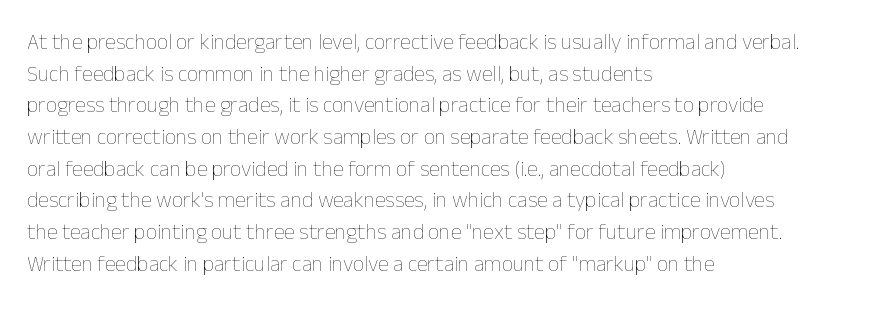
{"italic": "no", "bold": "no", "underline": "no", "align": "left", "line_spacing": "normal", "line_spacing_ratio": 1.44, "letter_spacing": "normal", "letter_spacing_em": 0.0, "glyph_px": 22}
